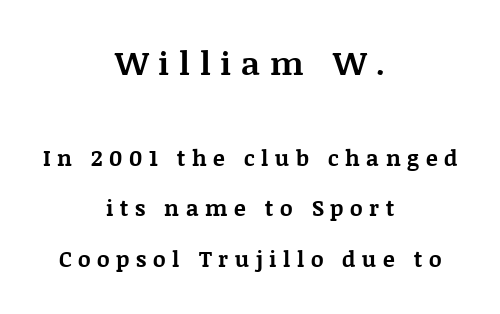
The image shows 33 px bold serif type, upright; set centered, loose line spacing (2.31x), unusually wide letter spacing (+0.3 em), not underlined; the first (top) block is 1.5x larger; medium stroke contrast and a large x-height.
